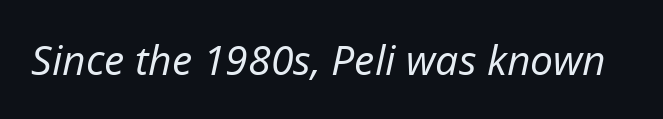
When letters slant like this, we call the style italic. The strokes are not fattened; the text isn't bold. The letters sit at their default tracking, neither squeezed nor spread. Type without underlining. Proportional: the letters do not fall into vertical columns.
